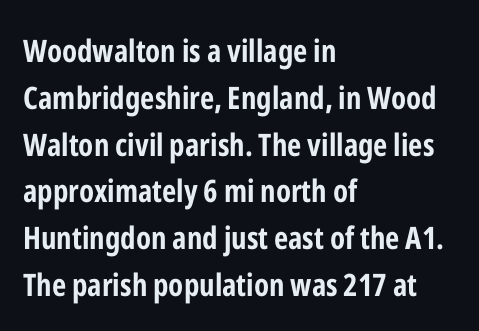
Q: Is the text bold? A: Yes.
Q: Is the text italic (slanted)? A: No, it is upright.
Q: Is the typeface a serif or a sans-serif typeface? A: Sans-serif.
Q: Is the text underlined? A: No.
Q: How is the paragraph aligned? A: Left-aligned.
Q: Is the spacing between letters normal or unusually wide? A: Normal.
Q: Is the spacing between lines tight, normal or loose? A: Normal.
Q: Width (condensed, normal, or wide)? A: Condensed.
Q: Stroke contrast? A: Low.
Q: x-height? A: Medium.
Q: Monospaced? A: No.
